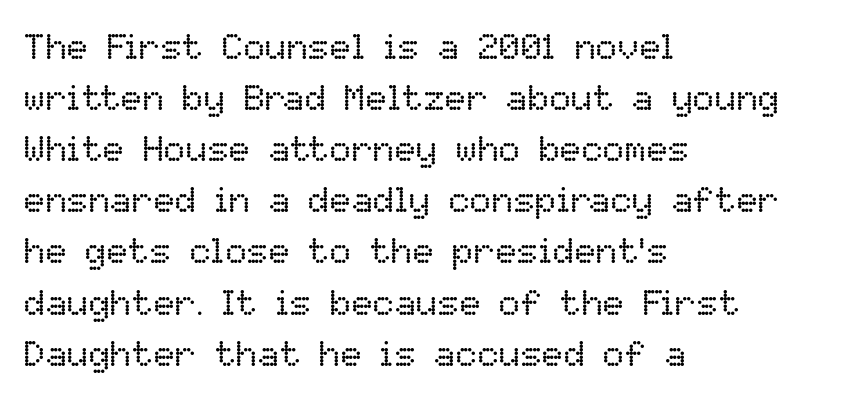
A typesetter would call this proportional, since set widths differ per character. Does extra space separate the letters? No, they use regular spacing. The typeface has the unassuming heft of standard copy or less. All the whitespace from short lines collects on the right. A clean baseline with only descenders dipping below it.
